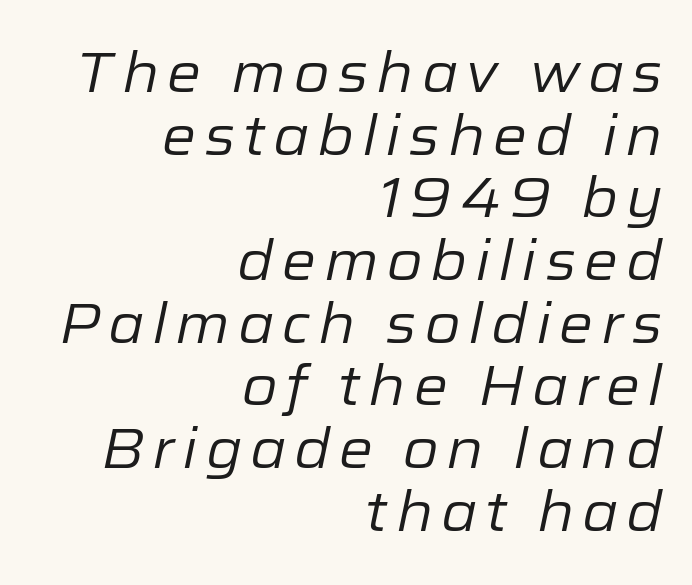
{"italic": "yes", "lean": "right", "slant_degrees": 12, "bold": "no", "weight": "regular", "width": "normal", "stroke_contrast": "low", "x_height": "medium", "monospaced": "no", "underline": "no", "align": "right", "line_spacing": "tight", "line_spacing_ratio": 1.14, "glyph_px": 55}
